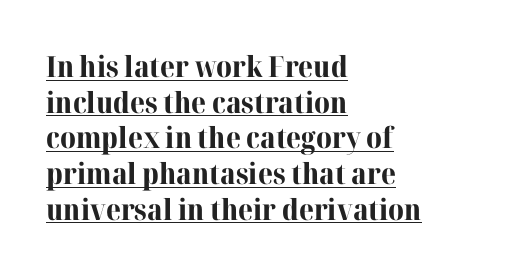
The image shows 29 px bold serif type, upright; set left-aligned, line spacing 1.23x, normal letter spacing, underlined; high stroke contrast and a medium x-height.
